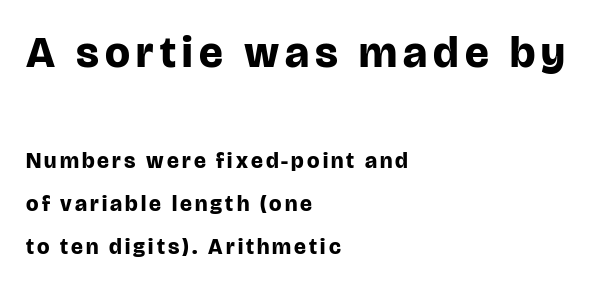
{"serif": "no", "italic": "no", "bold": "yes", "weight": "bold", "width": "normal", "stroke_contrast": "low", "x_height": "large", "monospaced": "no", "underline": "no", "align": "left", "line_spacing": "loose", "line_spacing_ratio": 1.95, "larger_block": "first", "size_ratio": 2.0, "glyph_px": 44}
